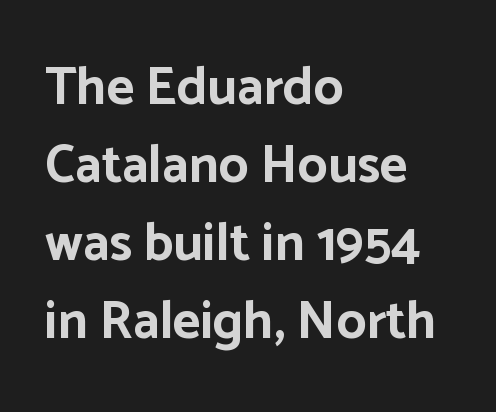
Q: Is the text bold? A: Yes.
Q: Is the text italic (slanted)? A: No, it is upright.
Q: Is the typeface a serif or a sans-serif typeface? A: Sans-serif.
Q: Is the text underlined? A: No.
Q: How is the paragraph aligned? A: Left-aligned.
Q: Is the spacing between letters normal or unusually wide? A: Normal.
Q: Is the spacing between lines tight, normal or loose? A: Normal.
Q: Width (condensed, normal, or wide)? A: Normal.
Q: Stroke contrast? A: Low.
Q: x-height? A: Medium.
Q: Monospaced? A: No.
